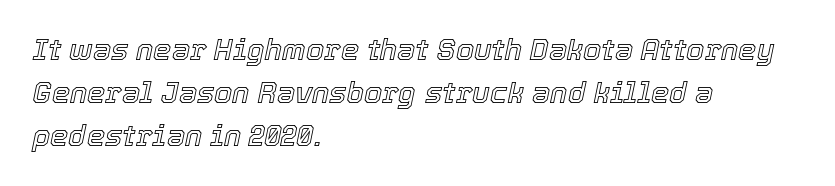
Short note: letters normally spaced. The passage shown is not underscored anywhere. Short and long lines alike share a common starting point at left. The letters are slanted; this is an italic face.
